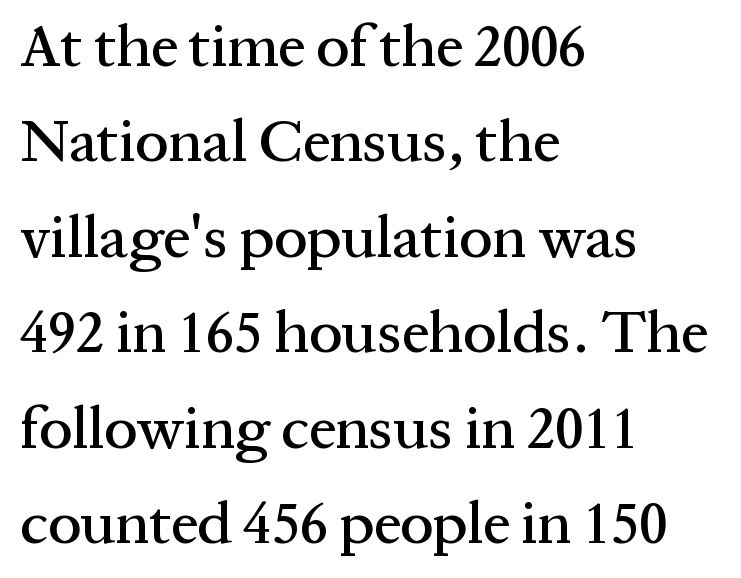
Q: Is the text italic (slanted)? A: No, it is upright.
Q: Is the typeface a serif or a sans-serif typeface? A: Serif.
Q: Is the text underlined? A: No.
Q: How is the paragraph aligned? A: Left-aligned.
Q: Is the spacing between letters normal or unusually wide? A: Normal.
Q: Is the spacing between lines tight, normal or loose? A: Normal.
Q: Width (condensed, normal, or wide)? A: Normal.
Q: Stroke contrast? A: Medium.
Q: x-height? A: Medium.
Q: Monospaced? A: No.
